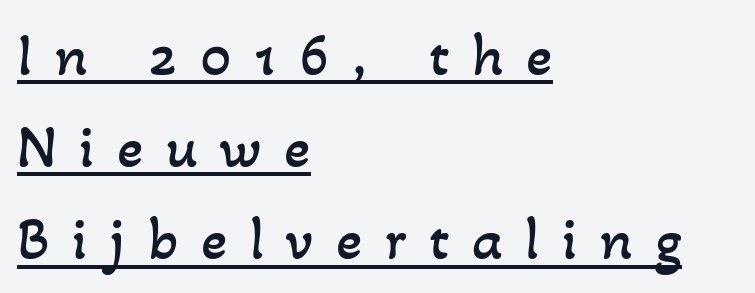
{"bold": "no", "weight": "regular", "width": "normal", "stroke_contrast": "low", "x_height": "small", "monospaced": "no", "underline": "yes", "align": "left", "line_spacing": "normal", "line_spacing_ratio": 1.51, "letter_spacing": "wide", "letter_spacing_em": 0.37, "glyph_px": 61}
